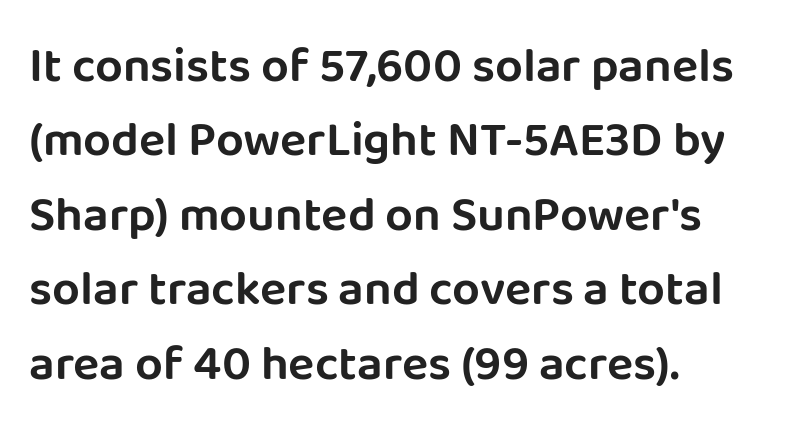
The rendering uses natural spacing where letterforms have individual widths. The line-height multiplier appears to be the usual default. Is there any slant? The stems are plumb. Quick note: underline off. Alignment: flush left.
